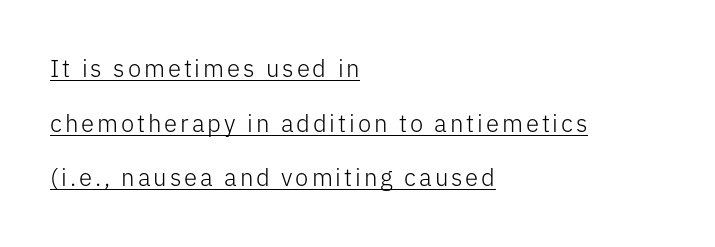
Q: Is the text bold? A: No.
Q: Is the text italic (slanted)? A: No, it is upright.
Q: Is the text underlined? A: Yes.
Q: How is the paragraph aligned? A: Left-aligned.
Q: Is the spacing between lines tight, normal or loose? A: Loose.
